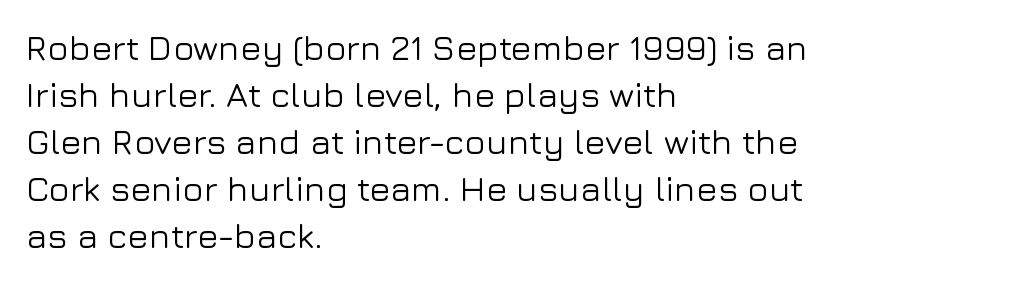
It's the straight-up-and-down kind of type. Where is the straight margin? On the left. Students, note that the glyphs here touch the page at normal intervals. This sample keeps an unexceptional amount of space between lines. Character widths vary here, with narrow letters taking less room than wide ones. The type family on display is of the sans-serif kind.
